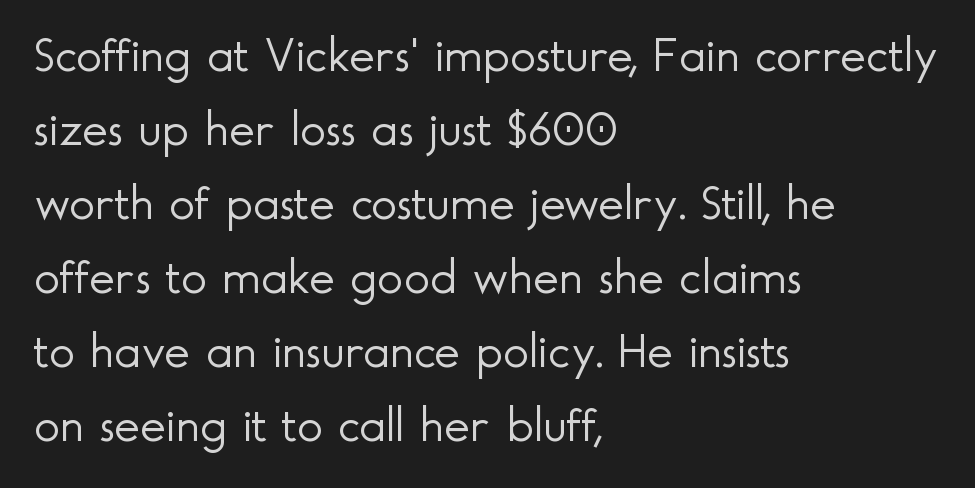
Q: Is the text bold? A: No.
Q: Is the text italic (slanted)? A: No, it is upright.
Q: Is the typeface a serif or a sans-serif typeface? A: Sans-serif.
Q: Is the text underlined? A: No.
Q: How is the paragraph aligned? A: Left-aligned.
Q: Is the spacing between letters normal or unusually wide? A: Normal.
Q: Is the spacing between lines tight, normal or loose? A: Normal.
Q: Width (condensed, normal, or wide)? A: Normal.
Q: x-height? A: Small.
Q: Monospaced? A: No.
